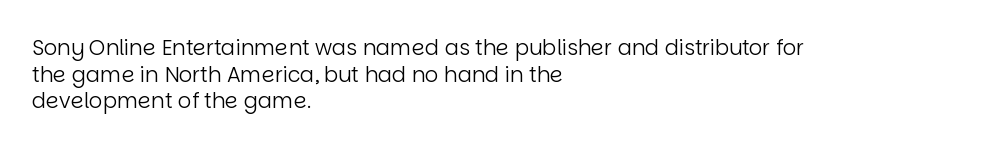
Summary of weight: not heavy and not bold. The vertical gap from one line to the next is medium. The type is set solid horizontally, with unmodified tracking. No italicization has been applied; the sample stays upright. The paragraph shown leans on its left margin. The gap between lines stays unmarked.
